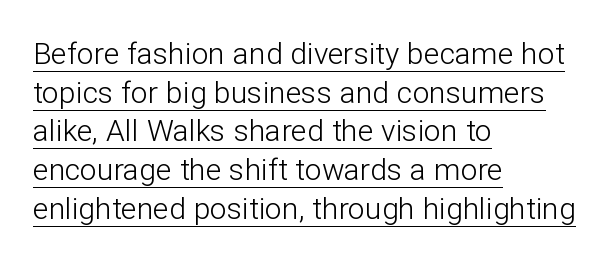
{"serif": "no", "italic": "no", "bold": "no", "weight": "light", "width": "normal", "stroke_contrast": "low", "x_height": "medium", "monospaced": "no", "underline": "yes", "align": "left", "line_spacing": "normal", "line_spacing_ratio": 1.29, "letter_spacing": "normal", "letter_spacing_em": 0.0, "glyph_px": 30}
